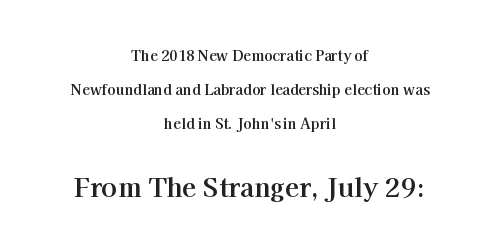
Q: Is the text bold? A: Yes.
Q: Is the text italic (slanted)? A: No, it is upright.
Q: Is the text underlined? A: No.
Q: How is the paragraph aligned? A: Centered.
Q: Is the spacing between letters normal or unusually wide? A: Normal.
Q: Is the spacing between lines tight, normal or loose? A: Loose.
Q: Which block of text is set in a larger size, the first (top) or the second (bottom)? A: The second (bottom) one.
